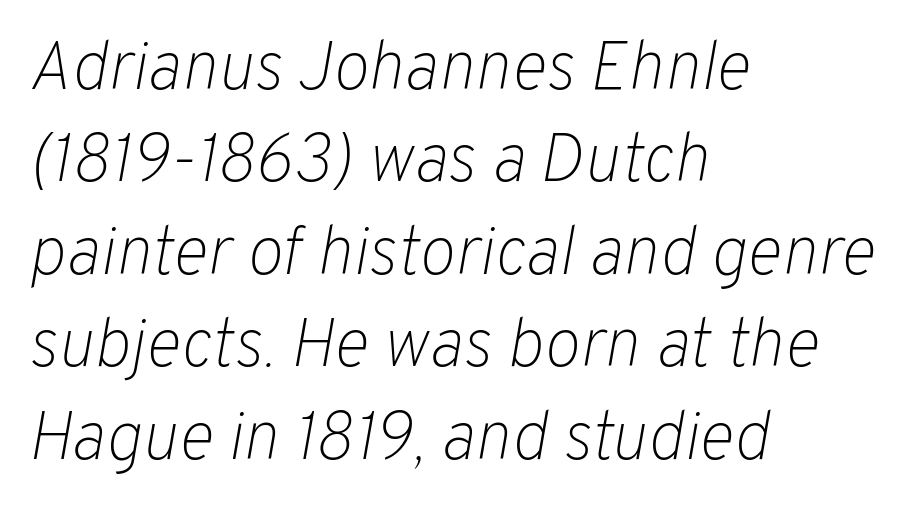
These glyphs show unthickened strokes, regular width or finer. Lines of text with bare space underneath. The letters advance in unequal steps, a hallmark of proportional type. Casual observation: everything's shoved over to the left.
